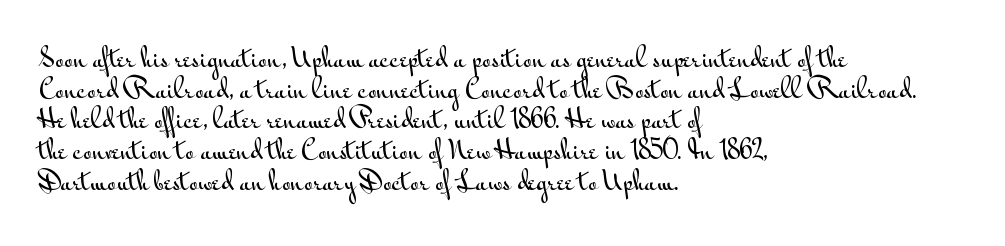
{"underline": "no", "align": "left", "line_spacing_ratio": 1.23, "letter_spacing": "normal", "letter_spacing_em": 0.0, "glyph_px": 25}
